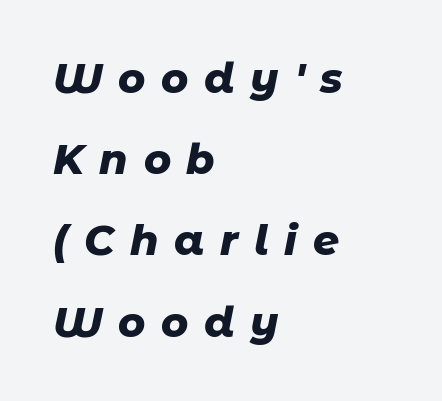
Is this a fixed-width face? No — the glyphs have proportional, varying widths. Slanted lettering throughout. Chunky letters — that's bold for sure. All the whitespace from short lines collects on the right. Inter-character spacing is expanded well beyond the font's built-in metrics. This rendering features lettering with no underline.
